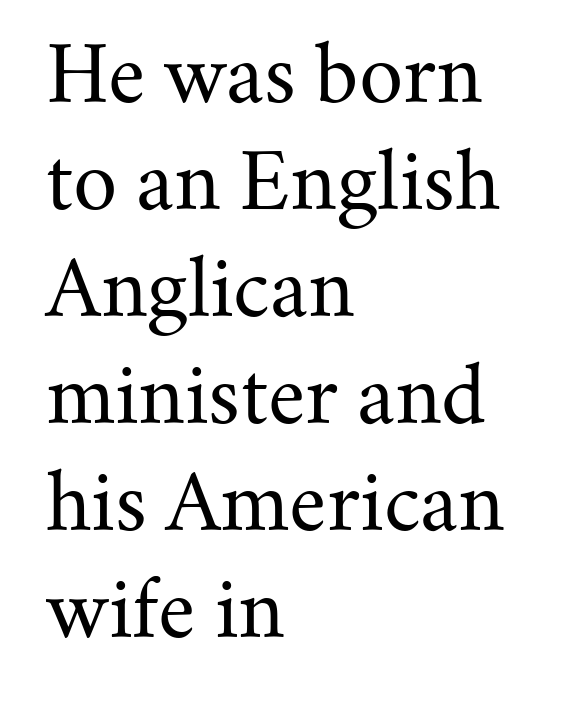
{"serif": "yes", "italic": "no", "bold": "no", "weight": "regular", "width": "normal", "stroke_contrast": "medium", "x_height": "small", "monospaced": "no", "underline": "no", "align": "left", "line_spacing": "normal", "line_spacing_ratio": 1.39, "letter_spacing": "normal", "letter_spacing_em": 0.0, "glyph_px": 77}
